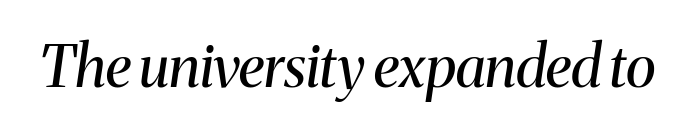
The image shows 58 px regular-weight serif type, italic (leaning right); set normal letter spacing, not underlined; medium stroke contrast and a medium x-height.
